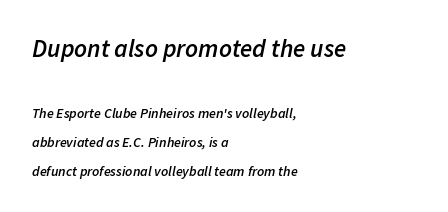
Descenders are the only things crossing below the line. The tracking reads as untouched default to a designer's eye. Emphasis by weight is partial: semibold. Line spacing here is loose. Typesetter's note — upper block bumped up in size, lower block left smaller.
